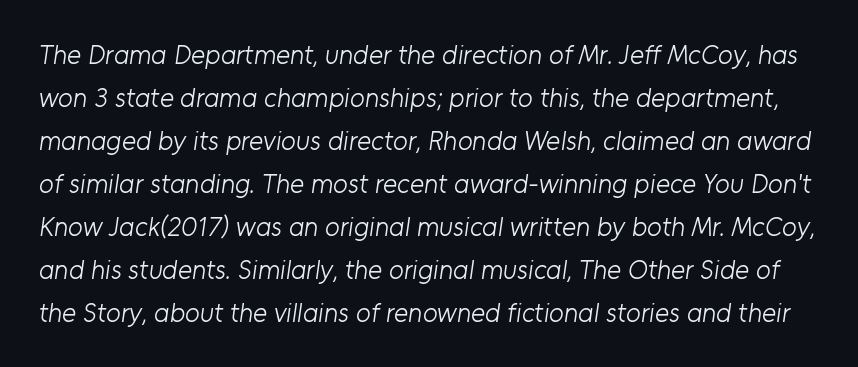
The image shows 27 px text type; set normal line spacing (1.59x), normal letter spacing, not underlined.
